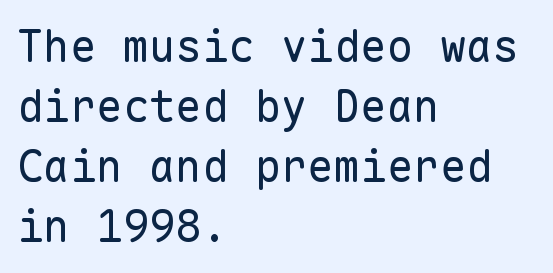
The image shows 44 px regular-weight sans-serif type, upright, monospaced; set left-aligned, normal line spacing (1.36x), normal letter spacing, not underlined; low stroke contrast and a medium x-height.
